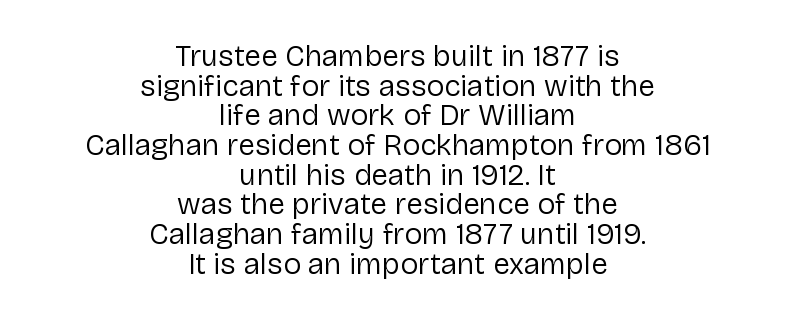
The image shows 30 px regular-weight sans-serif type, upright; set centered, tight line spacing (0.99x), normal letter spacing, not underlined; low stroke contrast and a medium x-height.
